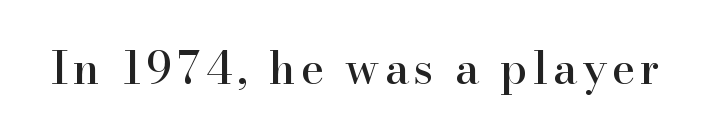
In terms of posture, this sample is upright. Stroke terminals: seriffed. Looks like regular typesetting: each glyph gets only the width it needs. Has an underline been added? It has not.
